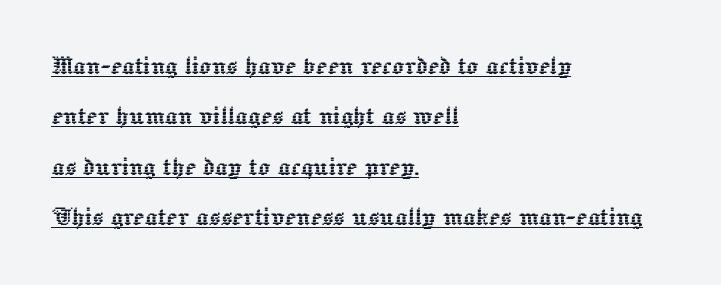
Students, observe the line beneath the letters — that is underlining. The rendering keeps characters at their native spacing. A roman cut, with each character standing at attention. Notice how descenders clear the ascenders below comfortably — that's standard leading.
